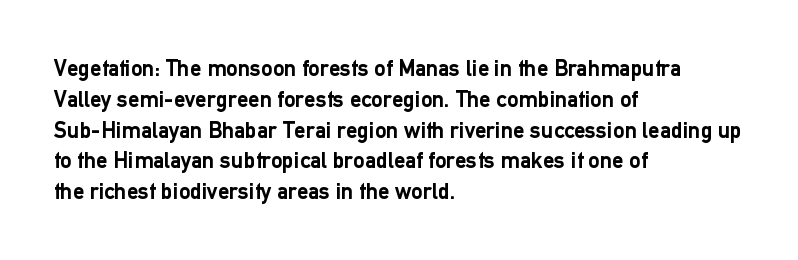
{"italic": "no", "bold": "yes", "underline": "no", "align": "left", "line_spacing": "normal", "line_spacing_ratio": 1.34, "letter_spacing": "normal", "letter_spacing_em": 0.0, "glyph_px": 23}
